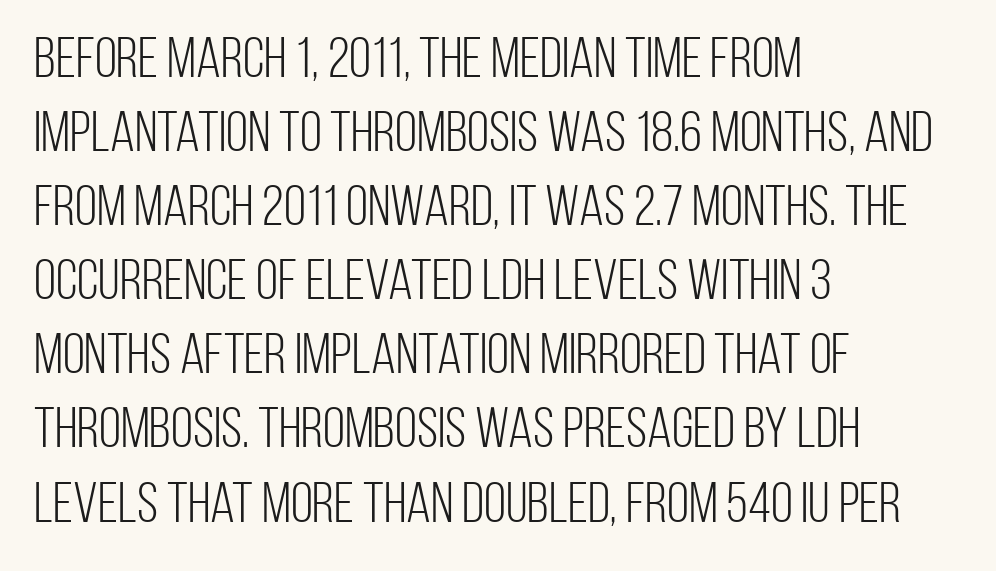
Q: Is the text bold? A: No.
Q: Is the text italic (slanted)? A: No, it is upright.
Q: Is the typeface a serif or a sans-serif typeface? A: Sans-serif.
Q: Is the text underlined? A: No.
Q: How is the paragraph aligned? A: Left-aligned.
Q: Is the spacing between letters normal or unusually wide? A: Normal.
Q: Is the spacing between lines tight, normal or loose? A: Normal.
Q: Width (condensed, normal, or wide)? A: Condensed.
Q: Stroke contrast? A: Low.
Q: x-height? A: Large.
Q: Monospaced? A: No.
